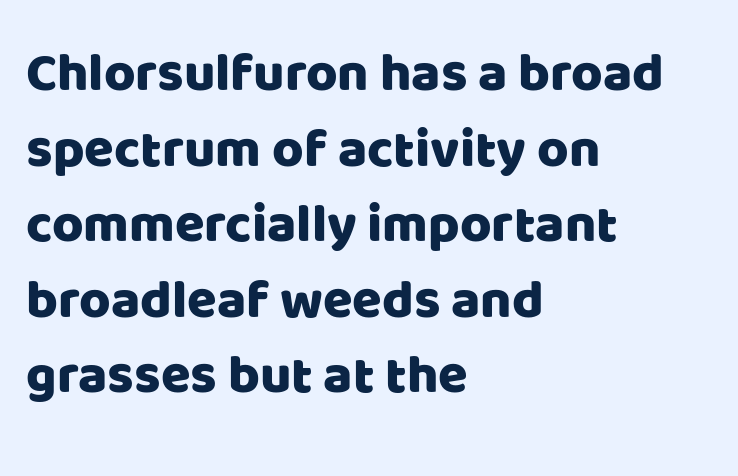
Regarding leading, the lines here are spaced in the standard way. Nope, not italic — everything's standing straight. The font family rendered here belongs to the sans-serif group. Horizontal alignment here is leftward, the default for most running prose.
